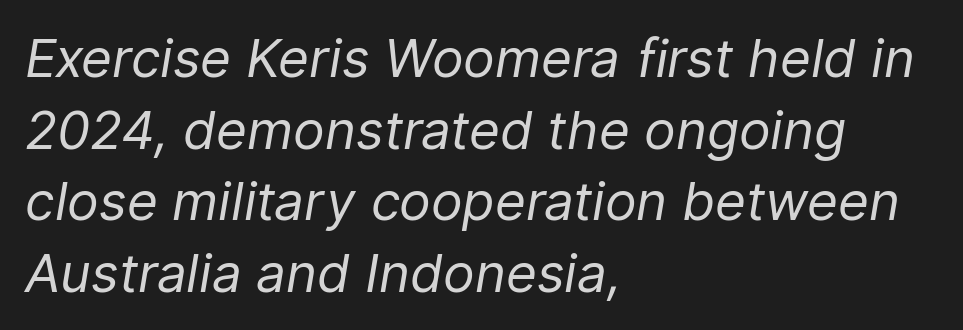
The image shows 53 px regular-weight type, italic (leaning right); set left-aligned, normal line spacing (1.35x), normal letter spacing, not underlined; low stroke contrast and a medium x-height.
